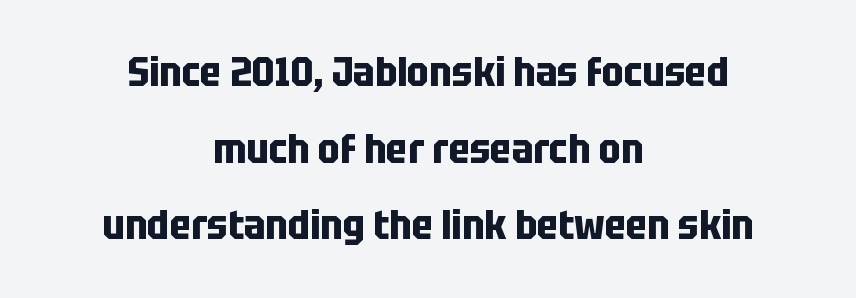
{"serif": "no", "italic": "no", "bold": "yes", "weight": "bold", "width": "condensed", "stroke_contrast": "low", "x_height": "large", "monospaced": "no", "underline": "no", "align": "center", "line_spacing_ratio": 1.87, "letter_spacing": "normal", "letter_spacing_em": 0.0, "glyph_px": 41}
